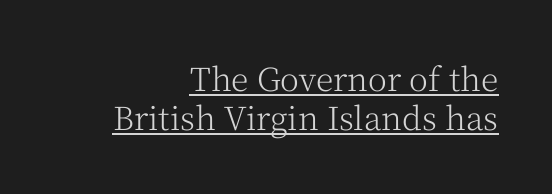
Glyph-to-glyph distance matches everyday printed text. Note the varied advance widths — an 'i' is clearly narrower than an 'm'. It's the straight-up-and-down kind of type. Line ends are locked; line starts wander.
